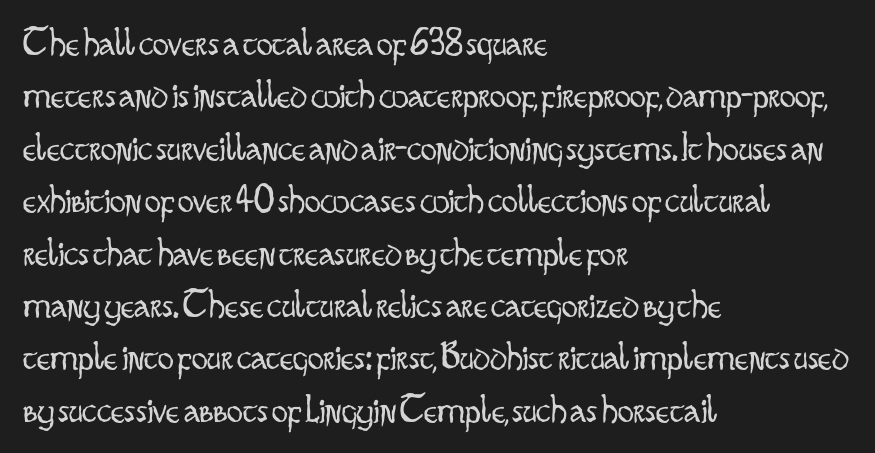
Q: Is the text bold? A: No.
Q: Is the text italic (slanted)? A: No, it is upright.
Q: Is the typeface a serif or a sans-serif typeface? A: Sans-serif.
Q: Is the text underlined? A: No.
Q: How is the paragraph aligned? A: Left-aligned.
Q: Is the spacing between letters normal or unusually wide? A: Normal.
Q: Is the spacing between lines tight, normal or loose? A: Normal.
Q: Width (condensed, normal, or wide)? A: Condensed.
Q: Stroke contrast? A: Low.
Q: x-height? A: Small.
Q: Monospaced? A: No.
